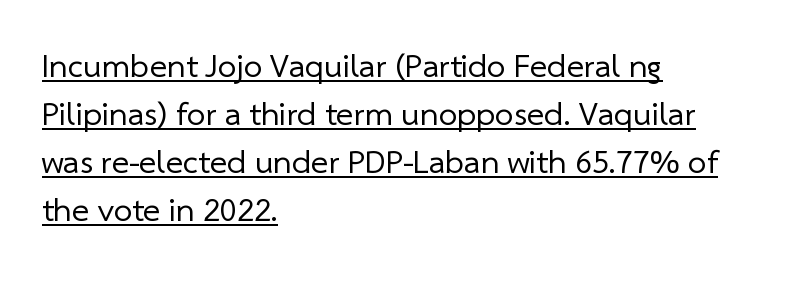
You can see a thin bar hugging the bottom of the glyphs. One-word summary of the alignment: left. Stems and bowls with no extra thickness — not bold. Does extra space separate the letters? No, they use regular spacing. The lines sit at an ordinary, default distance from one another.
